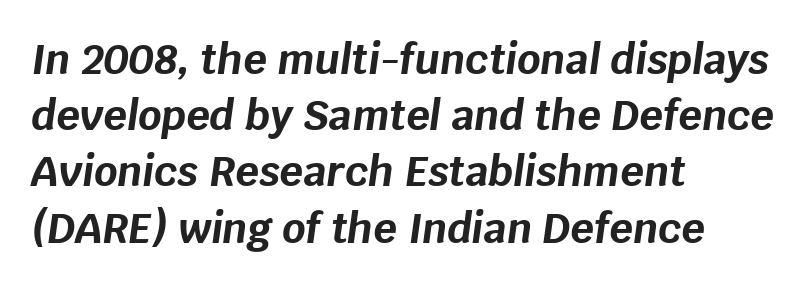
The image shows 41 px bold type, italic (leaning right); set left-aligned, normal line spacing (1.37x), normal letter spacing, not underlined; low stroke contrast and a large x-height.
